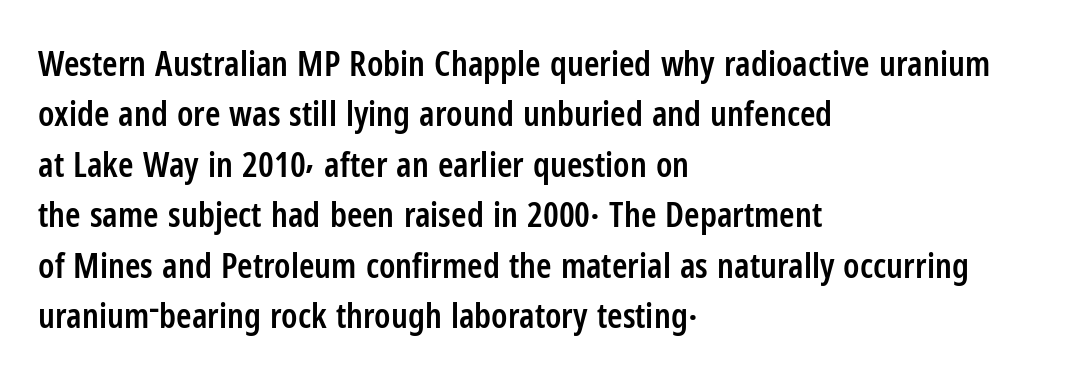
The image shows 35 px semibold, condensed sans-serif type, upright; set left-aligned, normal line spacing (1.44x), normal letter spacing, not underlined; low stroke contrast and a medium x-height.
